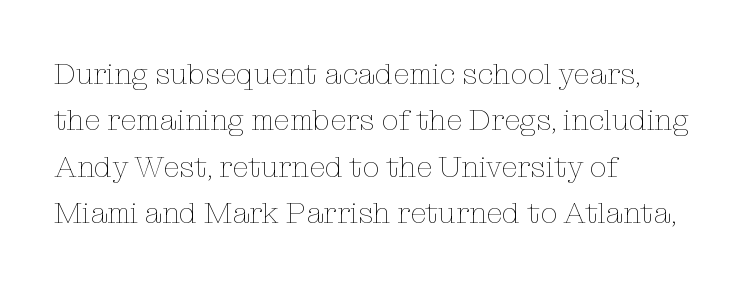
Q: Is the text bold? A: No.
Q: Is the text italic (slanted)? A: No, it is upright.
Q: Is the text underlined? A: No.
Q: How is the paragraph aligned? A: Left-aligned.
Q: Is the spacing between letters normal or unusually wide? A: Normal.
Q: Is the spacing between lines tight, normal or loose? A: Normal.
Q: Width (condensed, normal, or wide)? A: Normal.
Q: Stroke contrast? A: Low.
Q: x-height? A: Medium.
Q: Monospaced? A: No.
